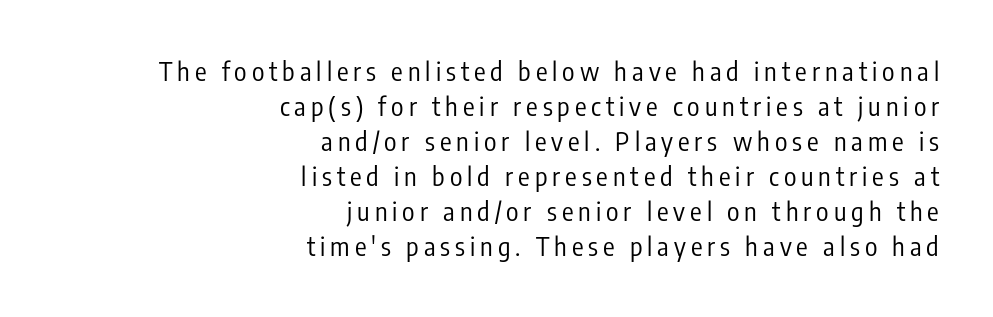
The image shows 26 px text type, upright; set right-aligned, normal line spacing (1.35x), not underlined.
